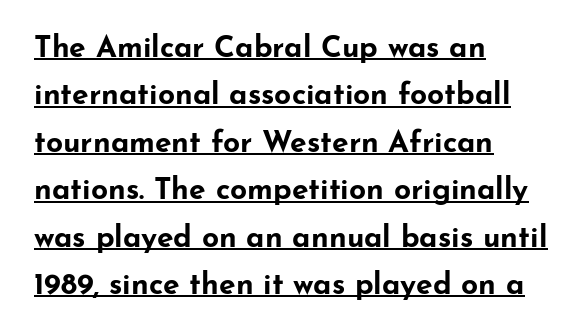
The image shows 30 px bold, wide sans-serif type, upright; set left-aligned, normal line spacing (1.58x), normal letter spacing, underlined; low stroke contrast and a small x-height.
